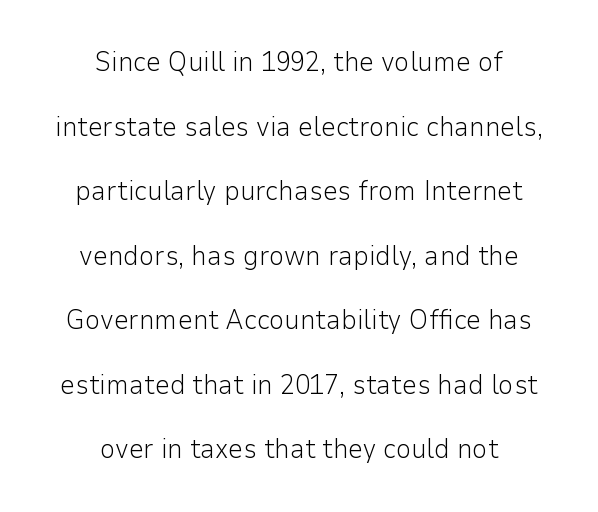
You could call the tracking neutral — neither tight nor loose. The rendering positions every line midway between the sides. The weight tops out at a normal text grade. The zone under the glyphs is completely vacant. The passage shown stacks its lines with a broad gap.
